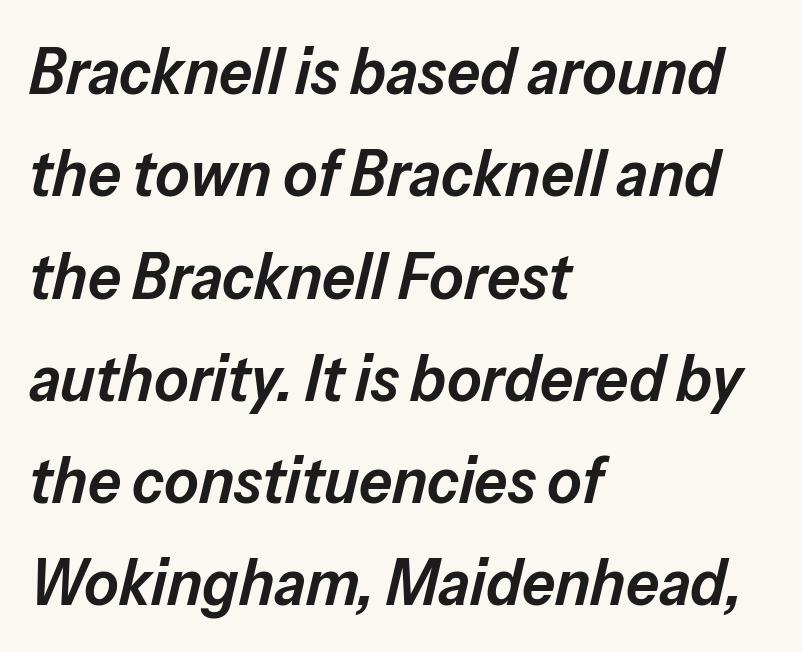
The image shows 66 px semibold type, italic (leaning right); set left-aligned, normal line spacing (1.55x), normal letter spacing, not underlined; low stroke contrast and a medium x-height.
